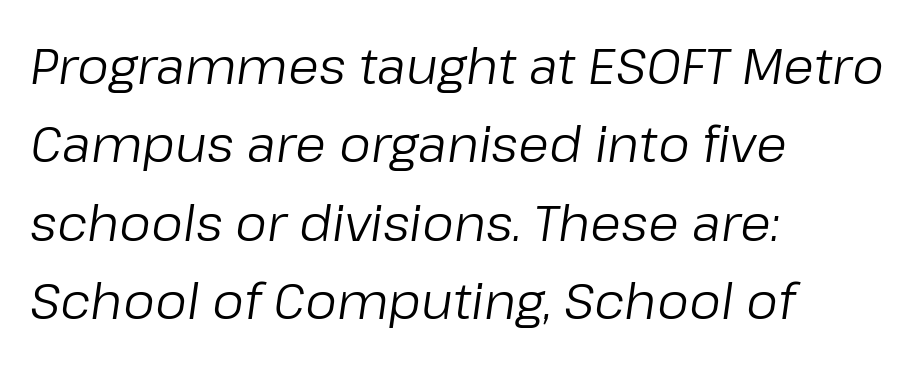
The image shows 50 px regular-weight type, italic (leaning right); set left-aligned, normal line spacing (1.57x), normal letter spacing, not underlined; low stroke contrast and a medium x-height.
